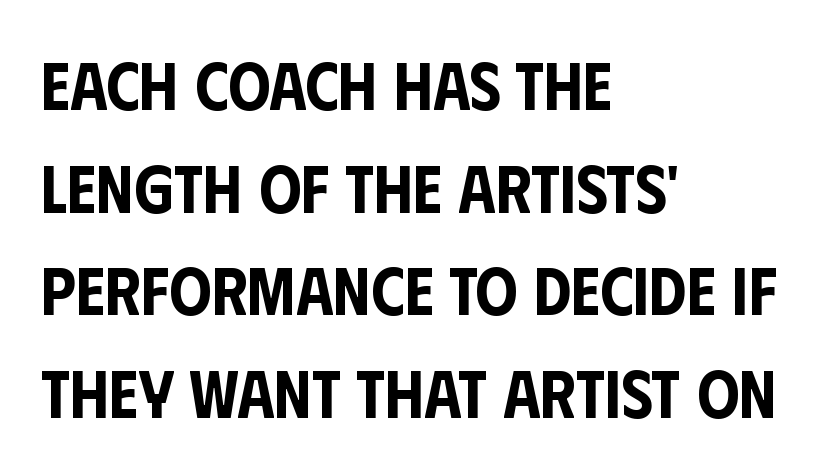
The rendering keeps characters at their native spacing. Here the designer chose a conventional face with non-uniform glyph widths. Lines of text with bare space underneath. The setting favours the left margin, as ordinary paragraphs usually do. The letters carry no serifs — their stems end cleanly without finishing strokes. Leading matches the norm, producing a regular column.
